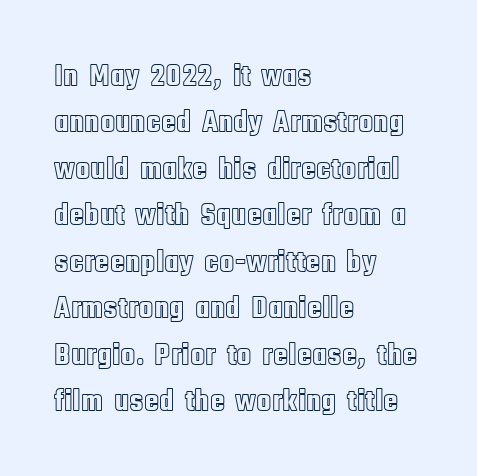
The image shows 31 px condensed type, upright; set left-aligned, normal line spacing (1.5x), normal letter spacing, not underlined; a large x-height.
